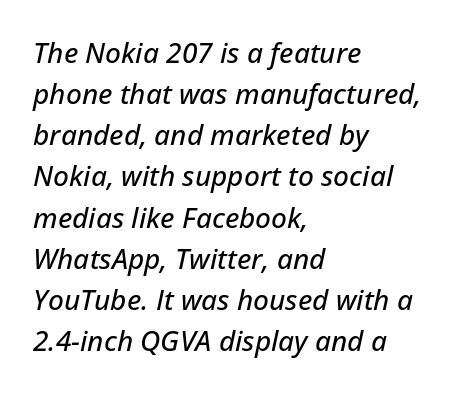
The image shows 28 px text type, italic (leaning right); set left-aligned, normal line spacing (1.47x), normal letter spacing, not underlined; low stroke contrast and a medium x-height.
